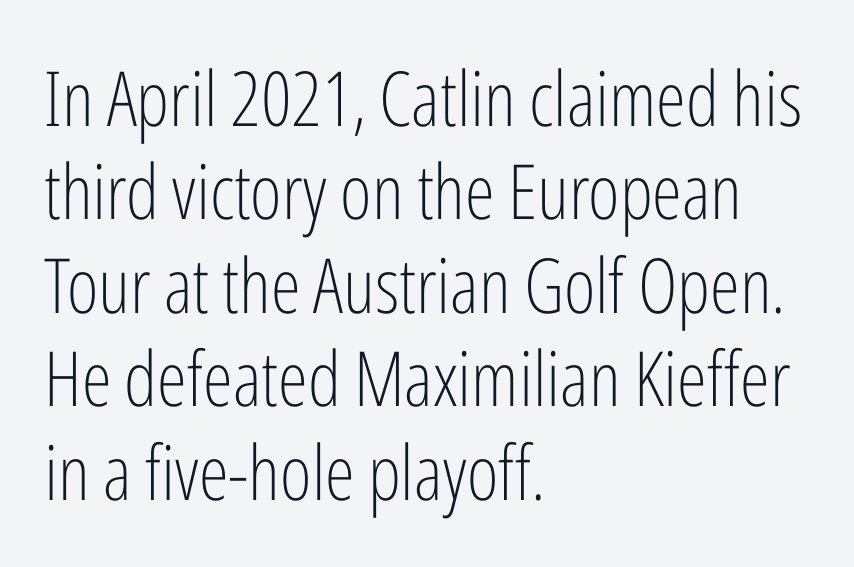
Q: Is the text bold? A: No.
Q: Is the text italic (slanted)? A: No, it is upright.
Q: Is the typeface a serif or a sans-serif typeface? A: Sans-serif.
Q: Is the text underlined? A: No.
Q: How is the paragraph aligned? A: Left-aligned.
Q: Is the spacing between letters normal or unusually wide? A: Normal.
Q: Width (condensed, normal, or wide)? A: Condensed.
Q: Stroke contrast? A: Low.
Q: x-height? A: Medium.
Q: Monospaced? A: No.
